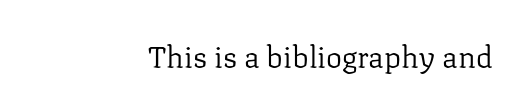
{"serif": "yes", "italic": "no", "bold": "no", "weight": "regular", "width": "normal", "stroke_contrast": "low", "x_height": "medium", "monospaced": "no", "underline": "no", "align": "right", "letter_spacing": "normal", "letter_spacing_em": 0.0, "glyph_px": 30}
